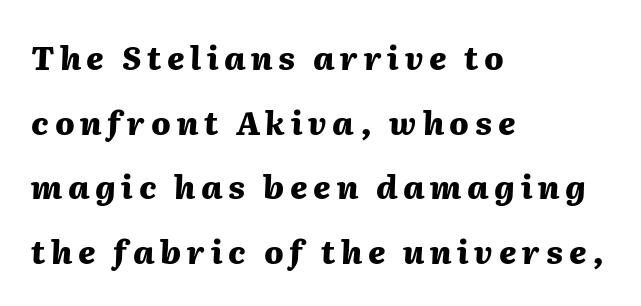
Q: Is the text bold? A: Yes.
Q: Is the text italic (slanted)? A: Yes, it leans right by about 2 degrees.
Q: Is the text underlined? A: No.
Q: How is the paragraph aligned? A: Left-aligned.
Q: Is the spacing between lines tight, normal or loose? A: Loose.
Q: Width (condensed, normal, or wide)? A: Normal.
Q: Stroke contrast? A: Medium.
Q: x-height? A: Medium.
Q: Monospaced? A: No.
